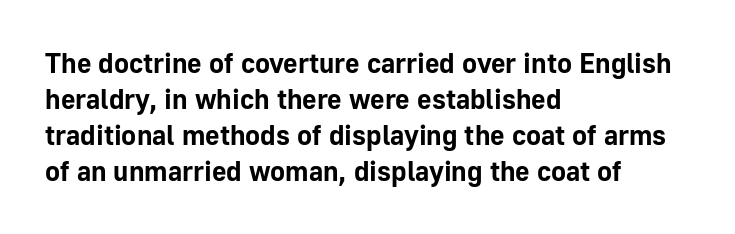
Q: Is the text bold? A: Yes.
Q: Is the text italic (slanted)? A: No, it is upright.
Q: Is the typeface a serif or a sans-serif typeface? A: Sans-serif.
Q: Is the text underlined? A: No.
Q: How is the paragraph aligned? A: Left-aligned.
Q: Is the spacing between letters normal or unusually wide? A: Normal.
Q: Is the spacing between lines tight, normal or loose? A: Normal.
Q: Width (condensed, normal, or wide)? A: Normal.
Q: Stroke contrast? A: Low.
Q: x-height? A: Medium.
Q: Monospaced? A: No.
